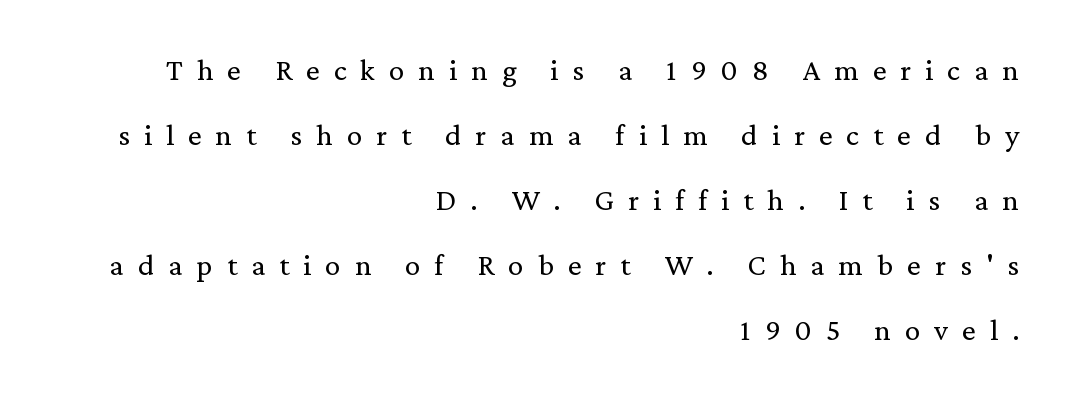
Caption: multi-line text, flush right, ragged left. Students, observe: this is what heavily led, spacious text looks like. No italicization has been applied; the sample stays upright. The rendering uses natural spacing where letterforms have individual widths. Each letter's strokes conclude with small projecting serifs.
